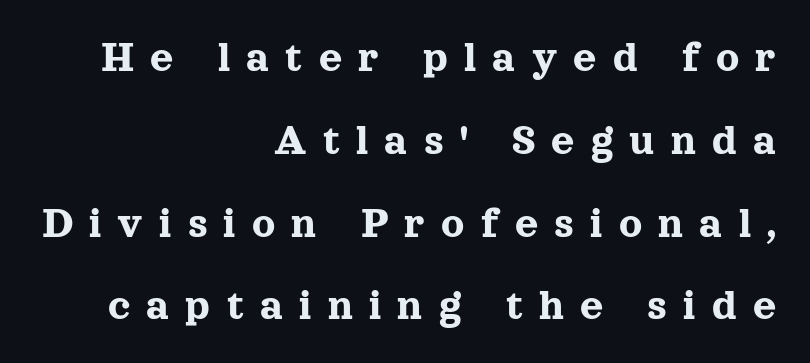
{"serif": "yes", "italic": "no", "width": "normal", "x_height": "medium", "monospaced": "no", "underline": "no", "align": "right", "line_spacing_ratio": 1.84, "letter_spacing": "wide", "letter_spacing_em": 0.36, "glyph_px": 45}
